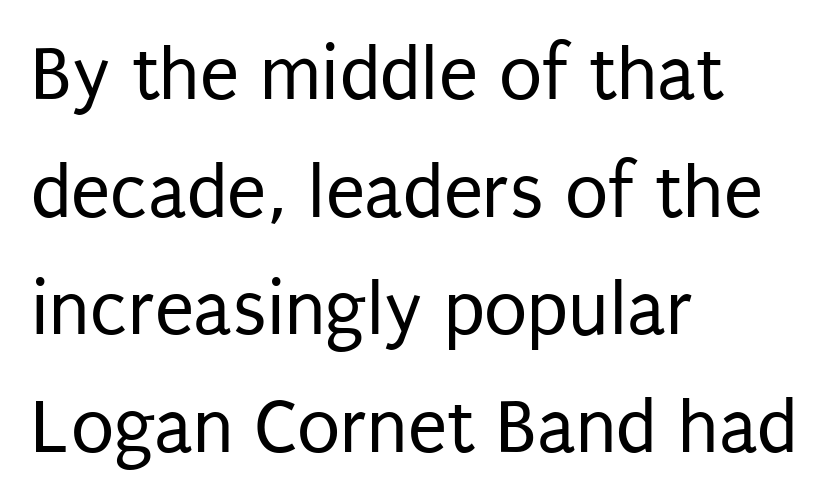
Caption: multi-line text, flush left, ragged right. Posture: upright roman. Bare-footed words on every line. Nothing unusual about the tracking: characters are spaced as the font intends. The weight tops out at a normal text grade.
